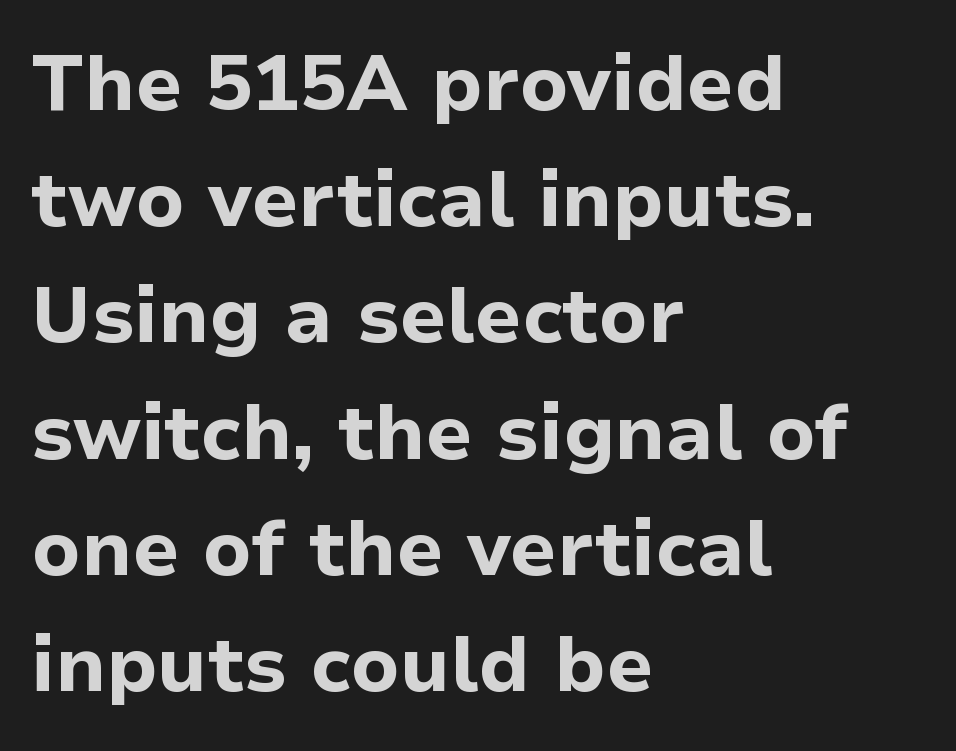
A dark, heavy texture on the line: the type is bold. The axis of the letterforms is exactly vertical. You can tell from the bare stems that sans-serif type was used. No extra tracking has been applied to these lines. Quick note: underline off. Compared with a centered layout, this one pins lines to the left instead.
